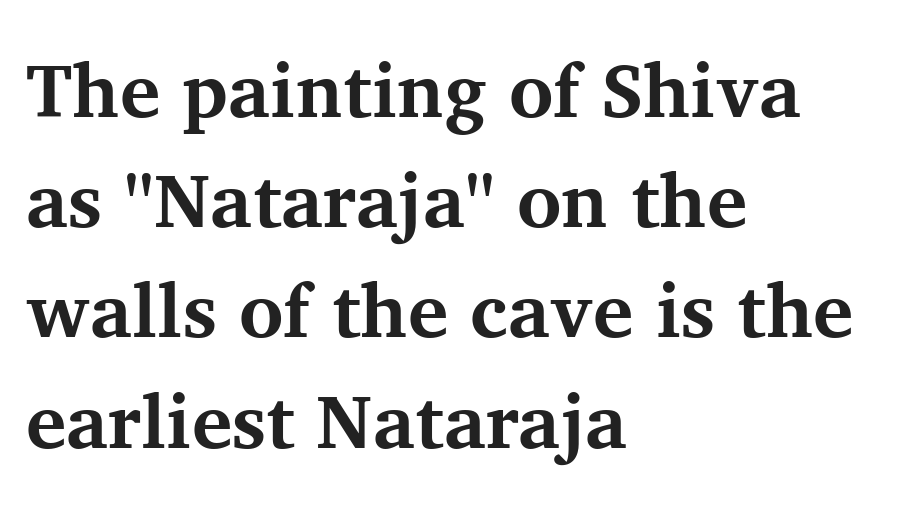
The image shows 76 px bold serif type, upright; set left-aligned, normal line spacing (1.45x), normal letter spacing, not underlined; medium stroke contrast and a medium x-height.
